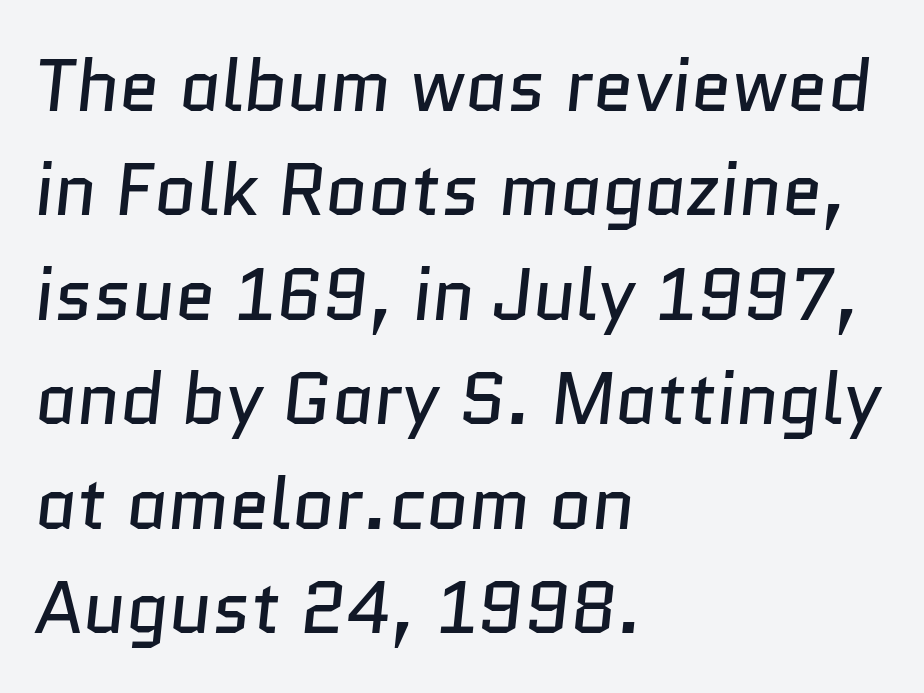
The image shows 73 px regular-weight sans-serif type; set left-aligned, normal line spacing (1.43x), normal letter spacing, not underlined; low stroke contrast and a medium x-height.
